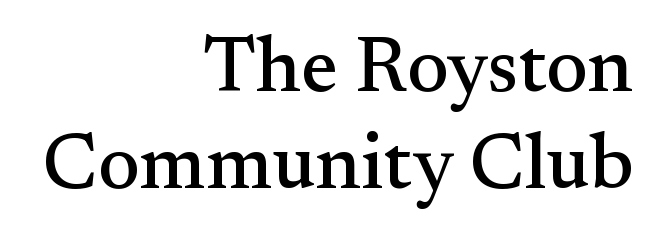
The image shows 78 px serif type, upright; set right-aligned, line spacing 1.24x, normal letter spacing, not underlined; medium stroke contrast and a small x-height.
